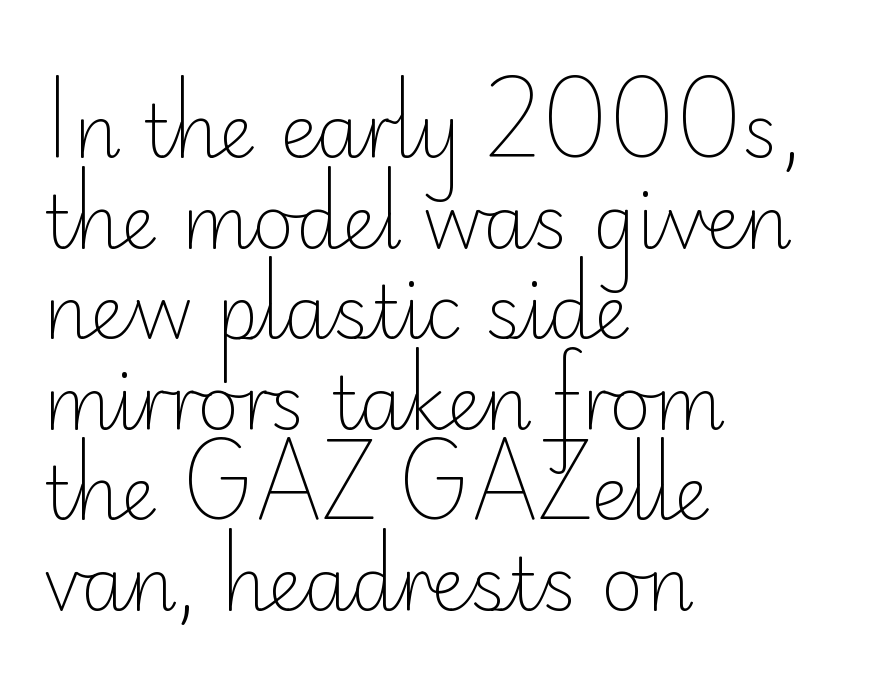
{"serif": "no", "italic": "no", "bold": "no", "weight": "light", "width": "normal", "stroke_contrast": "low", "x_height": "small", "monospaced": "no", "underline": "no", "align": "left", "line_spacing_ratio": 1.24, "letter_spacing": "normal", "letter_spacing_em": 0.0, "glyph_px": 73}
